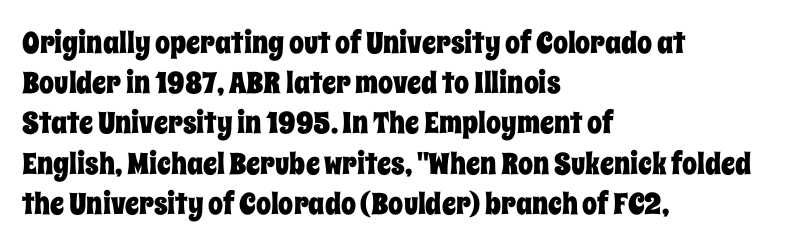
In terms of posture, this sample is upright. The rendering uses natural spacing where letterforms have individual widths. This block has exactly the height ordinary leading produces. Casual observation: everything's shoved over to the left.
